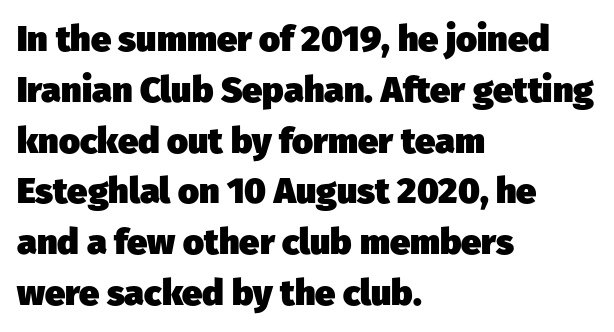
Observe the absence of serifs on each vertical stroke in this sample. Each letter keeps its own natural width here, so spacing adapts to shape. Strong, thick strokes mark this as bold type. Descenders hang freely into open space. The line texture is even and compact thanks to regular tracking.
